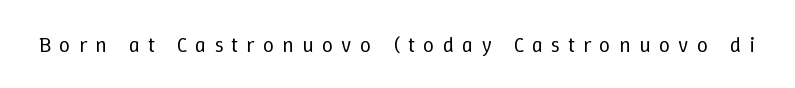
The image shows 22 px text type, upright; set unusually wide letter spacing (+0.37 em), not underlined.
